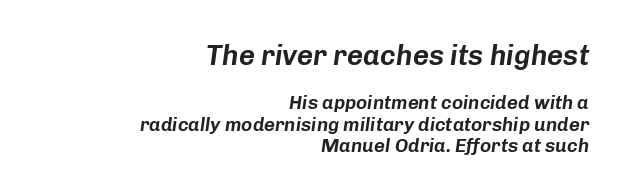
The image shows 28 px text type, italic (leaning right); set right-aligned, tight line spacing (1.11x), normal letter spacing, not underlined; the first (top) block is 1.47x larger; low stroke contrast and a medium x-height.
